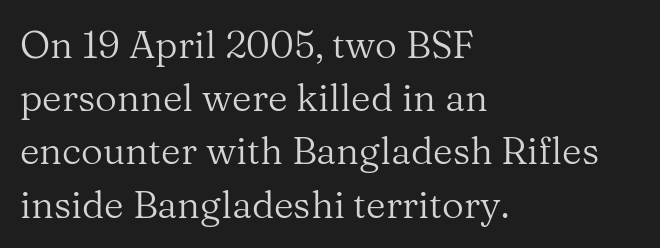
{"serif": "yes", "italic": "no", "bold": "no", "weight": "regular", "width": "normal", "stroke_contrast": "medium", "x_height": "medium", "monospaced": "no", "underline": "no", "align": "left", "line_spacing": "normal", "line_spacing_ratio": 1.4, "letter_spacing": "normal", "letter_spacing_em": 0.0, "glyph_px": 38}
